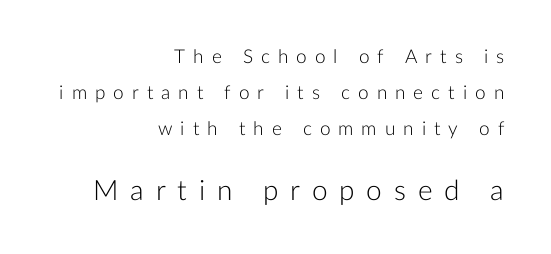
The composition opens small and finishes big. The cut favours lightness, reaching ordinary text weight at its darkest. When letters stand straight like this, we call the style roman or upright. Here the designer chose a conventional face with non-uniform glyph widths.
